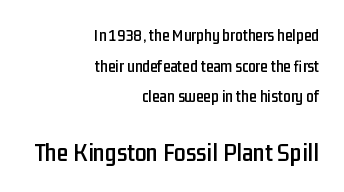
Q: Is the text italic (slanted)? A: No, it is upright.
Q: Is the text underlined? A: No.
Q: How is the paragraph aligned? A: Right-aligned.
Q: Is the spacing between letters normal or unusually wide? A: Normal.
Q: Which block of text is set in a larger size, the first (top) or the second (bottom)? A: The second (bottom) one.
